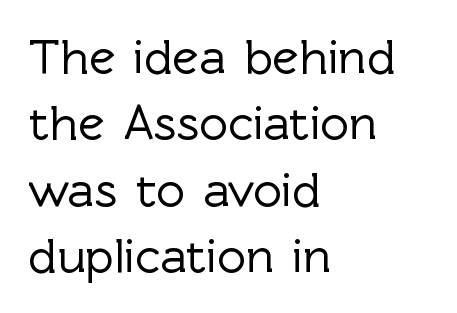
The passage shown has conventional tracking throughout. The specimen omits any rule beneath the text block's lines. Notice how descenders clear the ascenders below comfortably — that's standard leading. The font family rendered here belongs to the sans-serif group. Which margin do the lines hug? The left one — the right edge is uneven.
